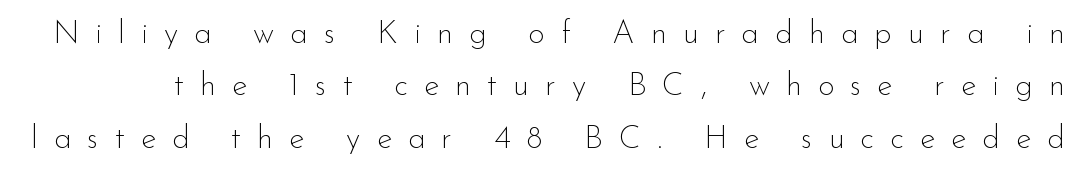
The image shows 32 px thin sans-serif type, upright; set normal line spacing (1.64x), unusually wide letter spacing (+0.5 em), not underlined; low stroke contrast and a small x-height.
